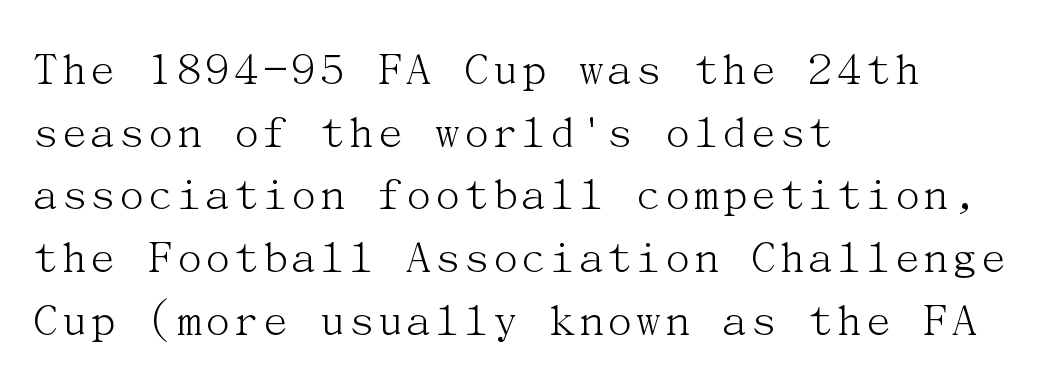
One glance says typical: line gaps are just what's usual. Any mark beneath the type? The region is blank. Reading down the block, your eye returns to a fixed left position each line. In terms of letterspacing, this is plain default setting.
